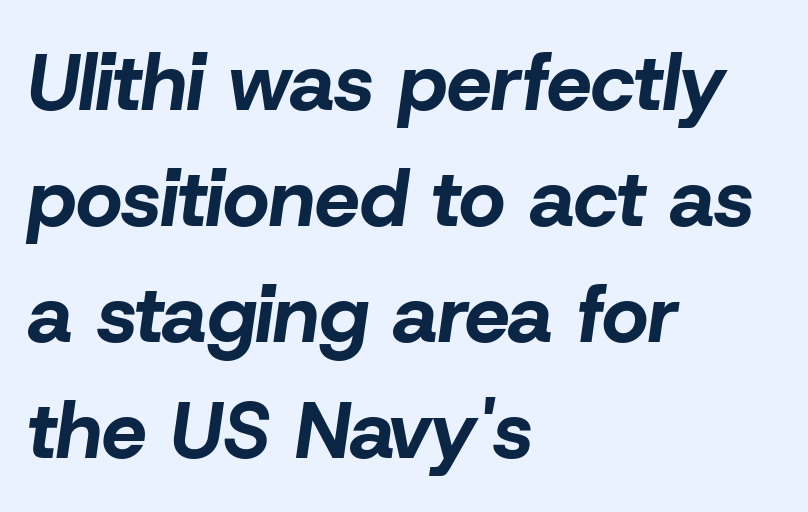
Q: Is the text bold? A: Yes.
Q: Is the text italic (slanted)? A: Yes, it leans right by about 8 degrees.
Q: Is the text underlined? A: No.
Q: How is the paragraph aligned? A: Left-aligned.
Q: Is the spacing between letters normal or unusually wide? A: Normal.
Q: Is the spacing between lines tight, normal or loose? A: Normal.
Q: Width (condensed, normal, or wide)? A: Normal.
Q: Stroke contrast? A: Low.
Q: x-height? A: Medium.
Q: Monospaced? A: No.
